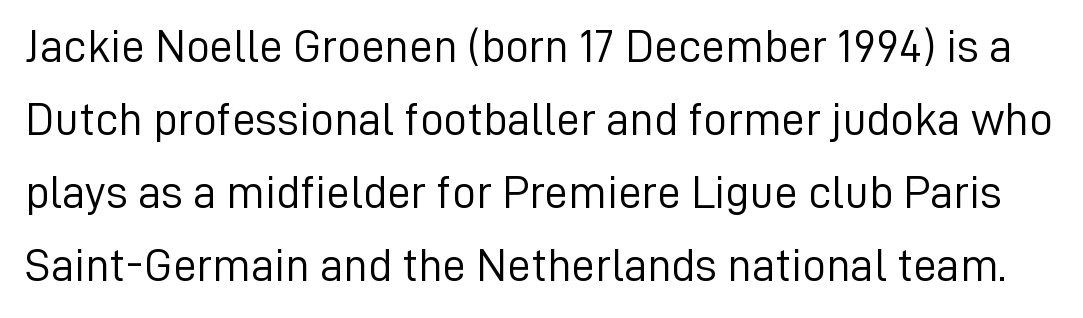
Q: Is the text bold? A: No.
Q: Is the text italic (slanted)? A: No, it is upright.
Q: Is the typeface a serif or a sans-serif typeface? A: Sans-serif.
Q: Is the text underlined? A: No.
Q: Is the spacing between letters normal or unusually wide? A: Normal.
Q: Is the spacing between lines tight, normal or loose? A: Normal.
Q: Width (condensed, normal, or wide)? A: Normal.
Q: Stroke contrast? A: Low.
Q: x-height? A: Medium.
Q: Monospaced? A: No.
